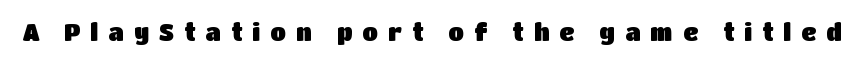
The image shows 23 px text type, upright; set unusually wide letter spacing (+0.44 em), not underlined.
